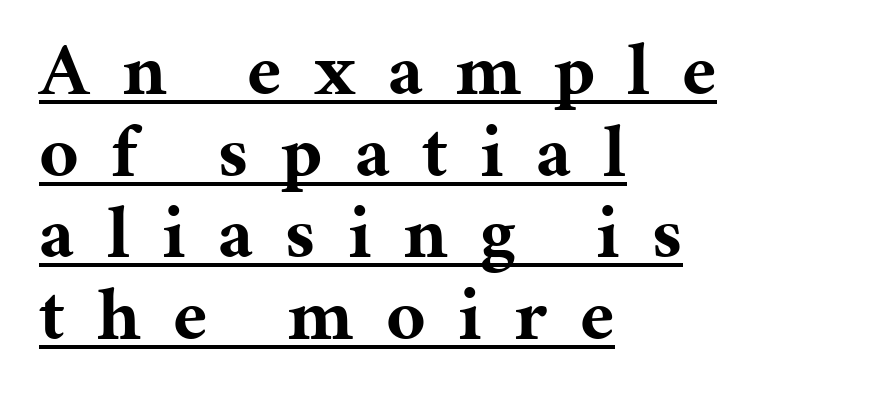
The image shows 75 px bold serif type, upright; set left-aligned, tight line spacing (1.09x), unusually wide letter spacing (+0.43 em), underlined; medium stroke contrast and a medium x-height.
